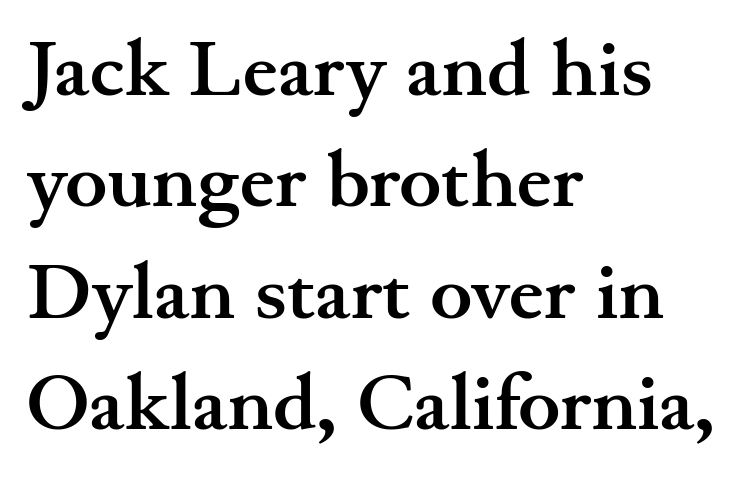
{"serif": "yes", "italic": "no", "bold": "yes", "weight": "semibold", "width": "wide", "stroke_contrast": "medium", "x_height": "small", "monospaced": "no", "underline": "no", "align": "left", "line_spacing": "normal", "line_spacing_ratio": 1.41, "letter_spacing": "normal", "letter_spacing_em": 0.0, "glyph_px": 79}
